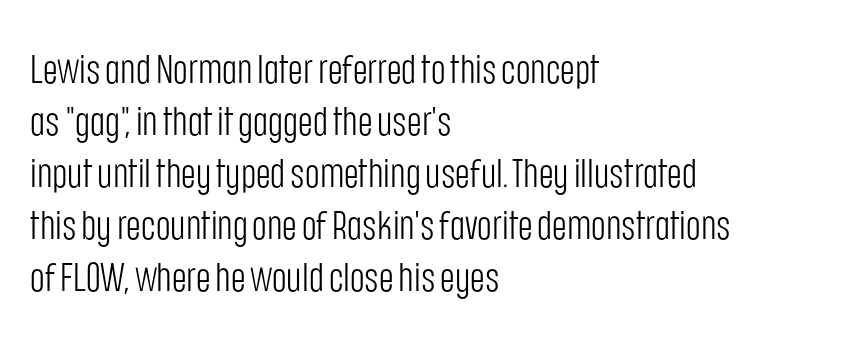
The passage shown is not underscored anywhere. Typographically, this falls in the sans-serif category. Rendered with straight, roman letterforms. Is the block centered? No — it sits flush against the left margin. Do the characters align in a grid? No, the font is proportional. This sample uses plain, unmodified letter spacing.
